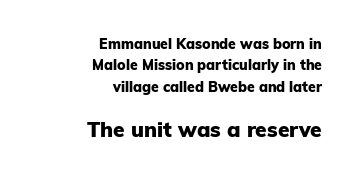
In terms of letterspacing, this is plain default setting. Where is the straight margin? On the right. The leading is moderate, giving the passage an even texture. If you squint, the bottom block still reads clearly — it's the larger of the two. Every letter is thick-stroked: bold, no question. Has an underline been added? It has not.
